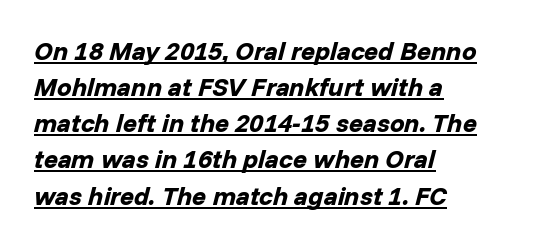
The image shows 26 px bold type, italic (leaning right); set left-aligned, normal line spacing (1.39x), normal letter spacing, underlined.
